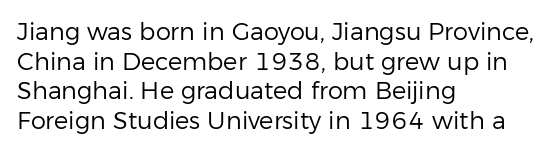
Words appear dense and cohesive because spacing is normal. Stem width sits at or under what a default text font uses. Honestly, there is no underline to notice here at all. The lettering stays uniformly vertical, giving the passage a roman look.
